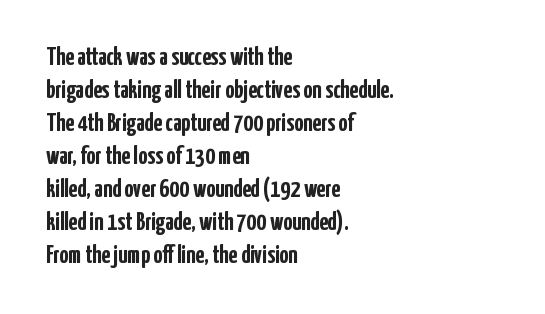
A full-strength bold gives these letters their thick strokes. The gaps between neighbouring characters are ordinary and unremarkable. The lines sit at an ordinary, default distance from one another. Descender tails drop into unmarked territory.
